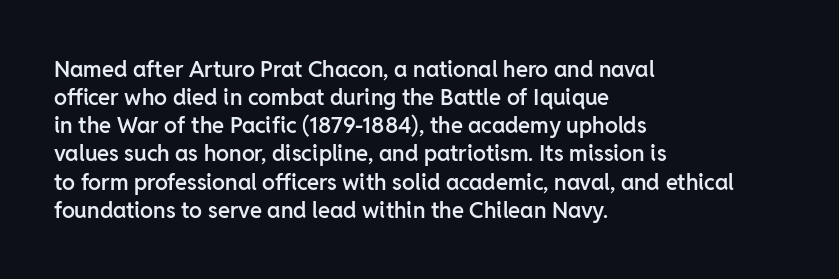
{"italic": "no", "bold": "semi", "underline": "no", "align": "left", "line_spacing": "normal", "line_spacing_ratio": 1.28, "letter_spacing": "normal", "letter_spacing_em": 0.0, "glyph_px": 22}
